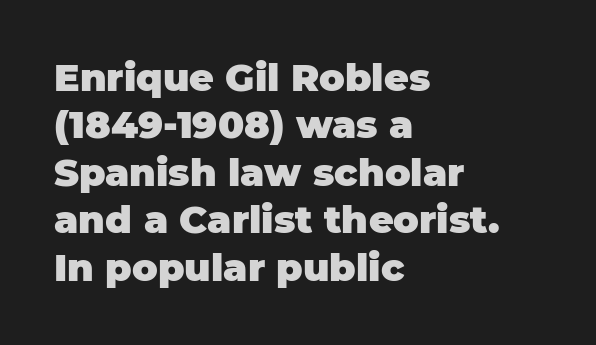
Q: Is the text bold? A: Yes.
Q: Is the text italic (slanted)? A: No, it is upright.
Q: Is the typeface a serif or a sans-serif typeface? A: Sans-serif.
Q: Is the text underlined? A: No.
Q: How is the paragraph aligned? A: Left-aligned.
Q: Is the spacing between letters normal or unusually wide? A: Normal.
Q: Is the spacing between lines tight, normal or loose? A: Normal.
Q: Width (condensed, normal, or wide)? A: Normal.
Q: Stroke contrast? A: Low.
Q: x-height? A: Large.
Q: Monospaced? A: No.
